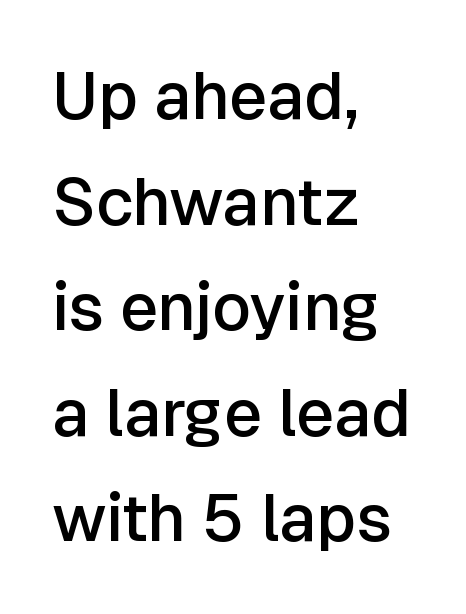
{"serif": "no", "italic": "no", "bold": "semi", "weight": "semibold", "width": "normal", "stroke_contrast": "low", "x_height": "medium", "monospaced": "no", "underline": "no", "align": "left", "line_spacing": "normal", "line_spacing_ratio": 1.6, "letter_spacing": "normal", "letter_spacing_em": 0.0, "glyph_px": 66}
